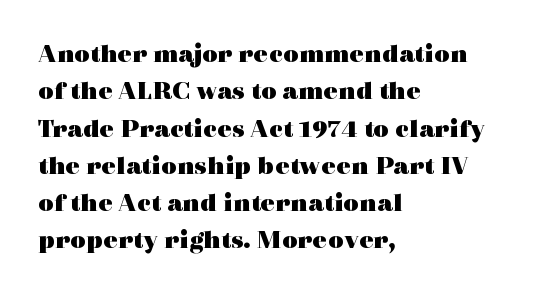
Q: Is the text bold? A: Yes.
Q: Is the text italic (slanted)? A: No, it is upright.
Q: Is the text underlined? A: No.
Q: How is the paragraph aligned? A: Left-aligned.
Q: Is the spacing between letters normal or unusually wide? A: Normal.
Q: Is the spacing between lines tight, normal or loose? A: Normal.
